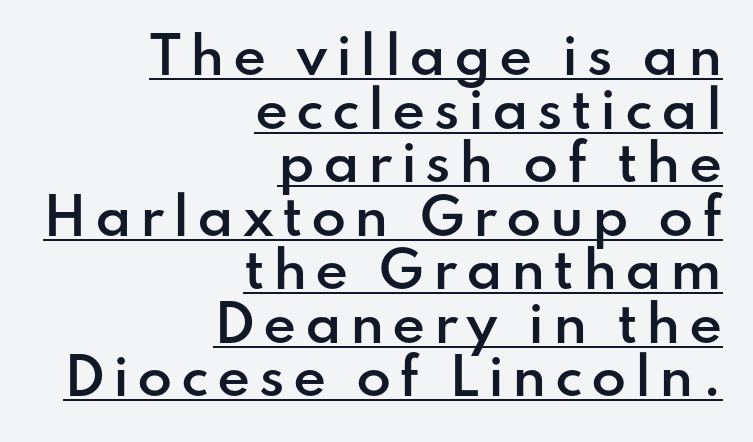
{"serif": "no", "italic": "no", "bold": "semi", "weight": "semibold", "width": "normal", "stroke_contrast": "low", "x_height": "small", "monospaced": "no", "underline": "yes", "align": "right", "line_spacing": "tight", "line_spacing_ratio": 1.05, "glyph_px": 51}
